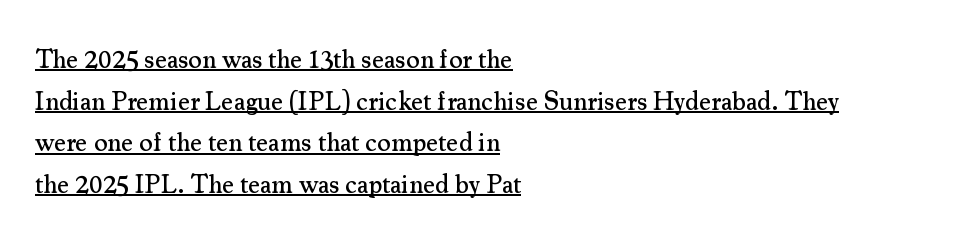
{"italic": "no", "underline": "yes", "align": "left", "line_spacing": "normal", "line_spacing_ratio": 1.6, "letter_spacing": "normal", "letter_spacing_em": 0.0, "glyph_px": 26}
